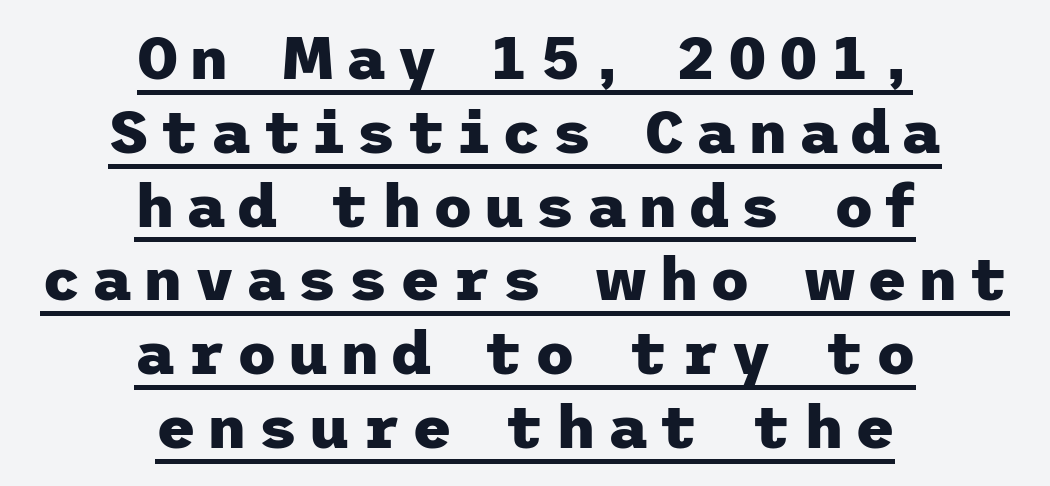
The image shows 61 px heavy sans-serif type, upright; set centered, line spacing 1.21x, underlined; low stroke contrast and a medium x-height.
